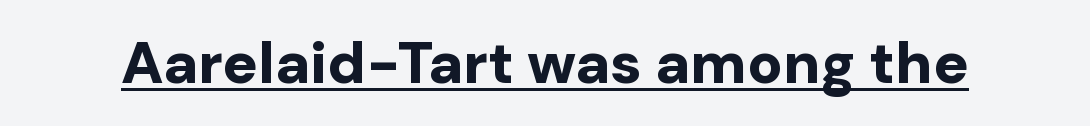
Q: Is the text bold? A: Yes.
Q: Is the text italic (slanted)? A: No, it is upright.
Q: Is the typeface a serif or a sans-serif typeface? A: Sans-serif.
Q: Is the text underlined? A: Yes.
Q: Is the spacing between letters normal or unusually wide? A: Normal.
Q: Width (condensed, normal, or wide)? A: Normal.
Q: Stroke contrast? A: Low.
Q: x-height? A: Medium.
Q: Monospaced? A: No.
